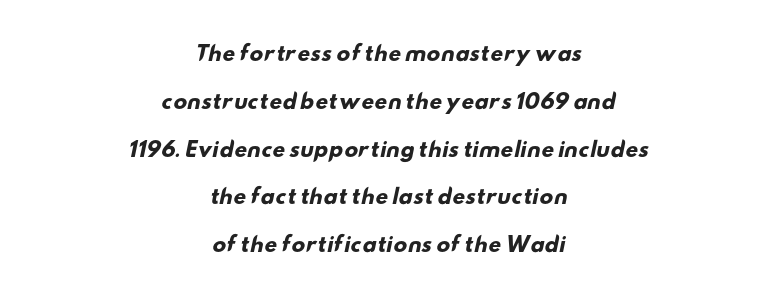
{"bold": "yes", "underline": "no", "align": "center", "line_spacing": "loose", "line_spacing_ratio": 2.39, "letter_spacing": "normal", "letter_spacing_em": 0.0, "glyph_px": 20}
